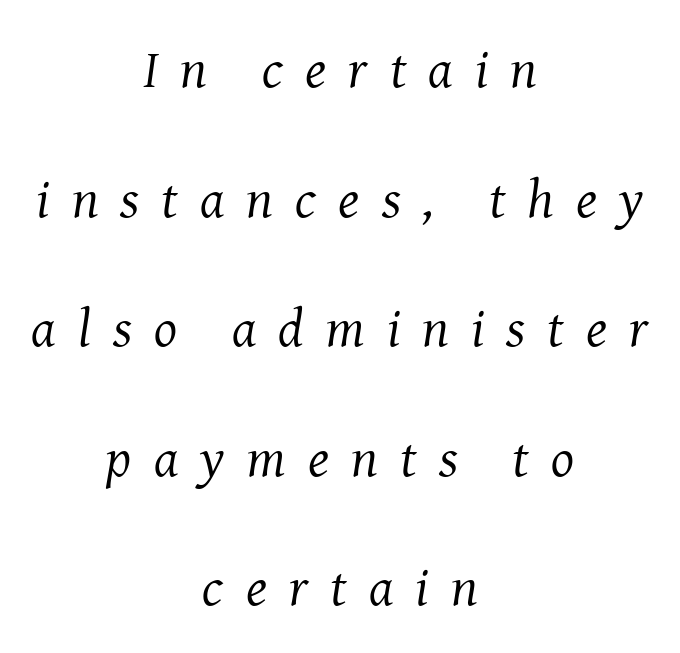
The image shows 54 px regular-weight serif type, italic (leaning right); set centered, loose line spacing (2.4x), unusually wide letter spacing (+0.41 em), not underlined; medium stroke contrast and a medium x-height.
